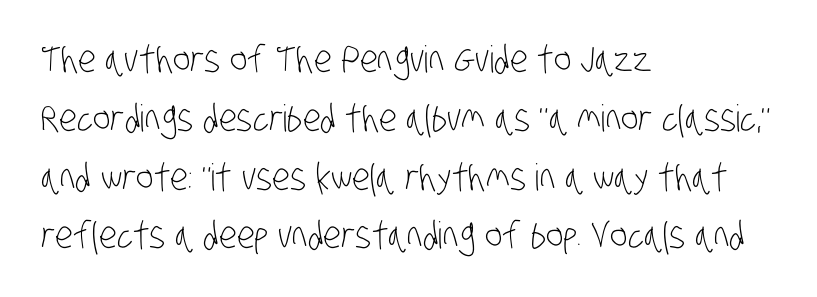
The typeface chosen for these lines omits serifs. Think standard paragraph weight, or any step lighter than that. Rows of type keep a routine distance in the vertical direction. Left-aligned paragraph, ragged on the right. Descenders hang freely into open space.
